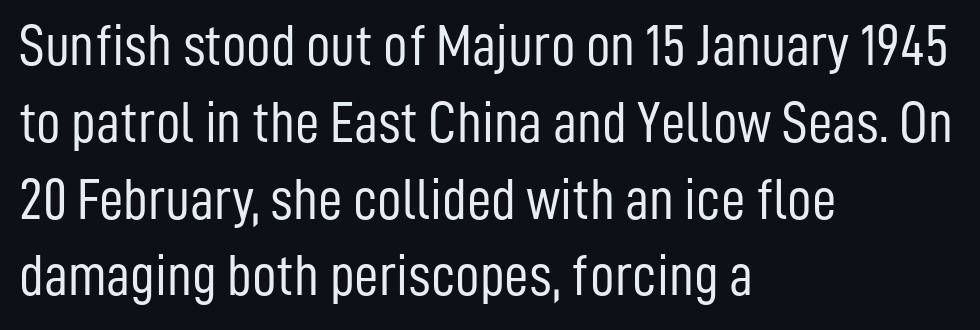
Q: Is the text bold? A: No.
Q: Is the text italic (slanted)? A: No, it is upright.
Q: Is the typeface a serif or a sans-serif typeface? A: Sans-serif.
Q: Is the text underlined? A: No.
Q: How is the paragraph aligned? A: Left-aligned.
Q: Is the spacing between letters normal or unusually wide? A: Normal.
Q: Is the spacing between lines tight, normal or loose? A: Normal.
Q: Width (condensed, normal, or wide)? A: Condensed.
Q: Stroke contrast? A: Low.
Q: x-height? A: Medium.
Q: Monospaced? A: No.
